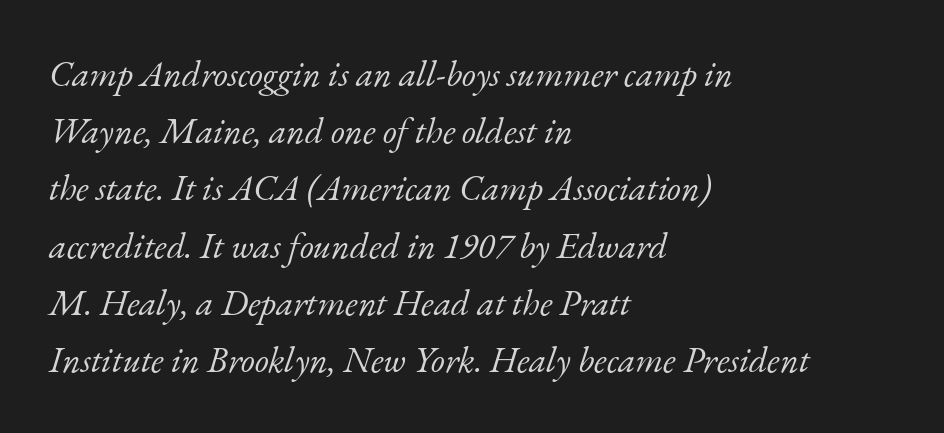
The image shows 36 px light serif type, italic (leaning right); set left-aligned, normal line spacing (1.59x), normal letter spacing, not underlined; low stroke contrast and a small x-height.
